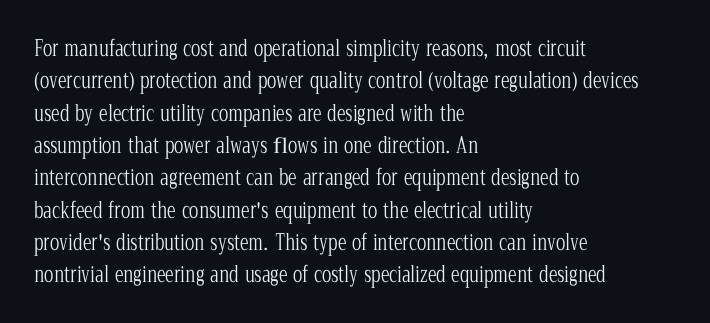
{"italic": "no", "bold": "no", "underline": "no", "align": "left", "line_spacing": "normal", "line_spacing_ratio": 1.47, "letter_spacing": "normal", "letter_spacing_em": 0.0, "glyph_px": 22}
